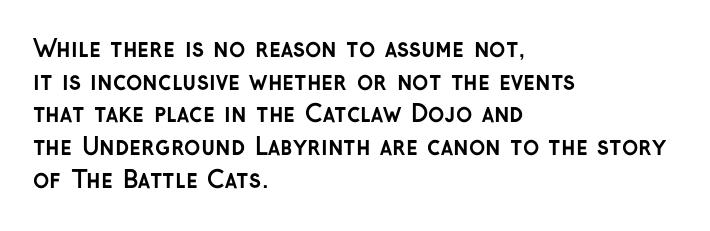
{"italic": "no", "bold": "yes", "underline": "no", "align": "left", "line_spacing": "normal", "line_spacing_ratio": 1.36, "letter_spacing": "normal", "letter_spacing_em": 0.0, "glyph_px": 24}
